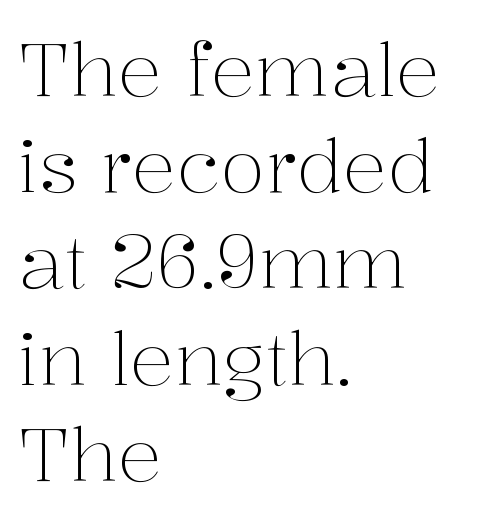
The image shows 74 px light serif type, upright; set left-aligned, normal line spacing (1.3x), normal letter spacing, not underlined; medium stroke contrast and a medium x-height.
